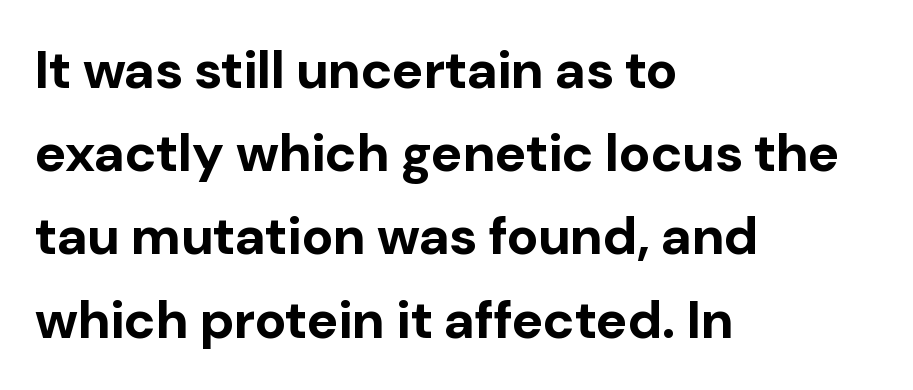
{"serif": "no", "italic": "no", "bold": "yes", "weight": "bold", "width": "normal", "stroke_contrast": "low", "x_height": "medium", "monospaced": "no", "underline": "no", "align": "left", "line_spacing": "normal", "line_spacing_ratio": 1.57, "letter_spacing": "normal", "letter_spacing_em": 0.0, "glyph_px": 53}
